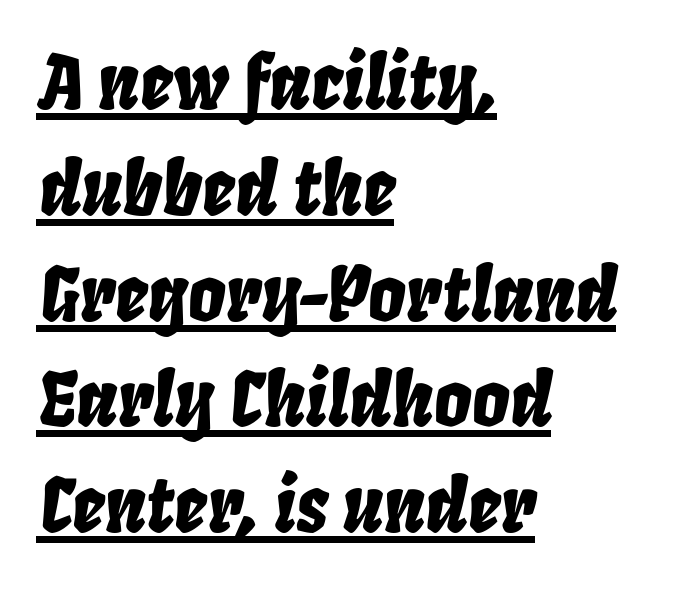
{"italic": "yes", "lean": "right", "slant_degrees": 8, "width": "condensed", "stroke_contrast": "low", "x_height": "large", "monospaced": "no", "underline": "yes", "align": "left", "line_spacing": "normal", "line_spacing_ratio": 1.43, "letter_spacing": "normal", "letter_spacing_em": 0.0, "glyph_px": 74}
